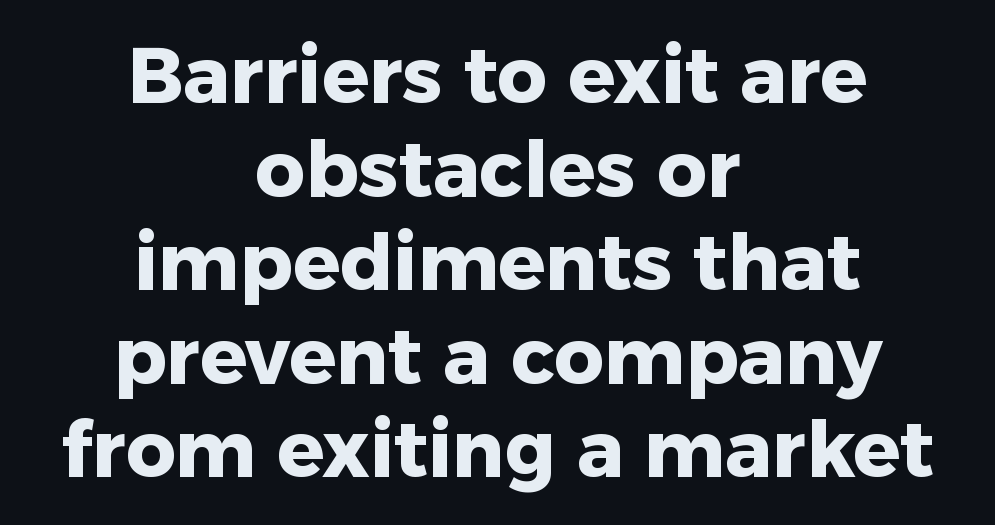
{"serif": "no", "italic": "no", "bold": "yes", "weight": "heavy", "width": "normal", "stroke_contrast": "low", "x_height": "medium", "monospaced": "no", "underline": "no", "align": "center", "line_spacing_ratio": 1.2, "letter_spacing": "normal", "letter_spacing_em": 0.0, "glyph_px": 78}
